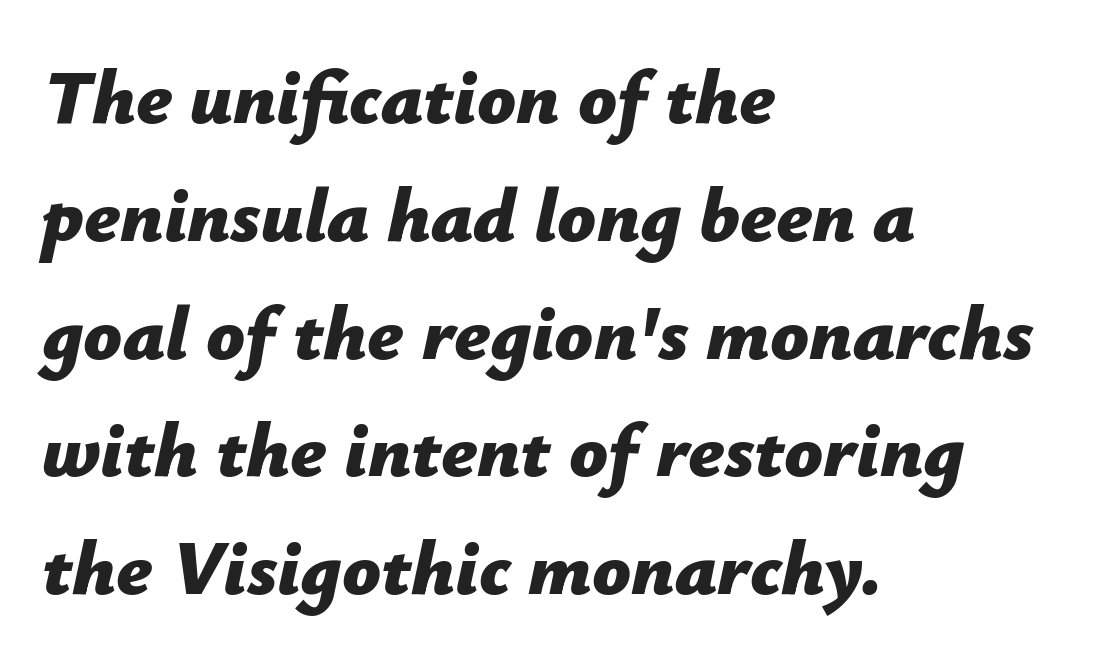
Q: Is the text bold? A: Yes.
Q: Is the text italic (slanted)? A: Yes, it leans right by about 12 degrees.
Q: Is the text underlined? A: No.
Q: How is the paragraph aligned? A: Left-aligned.
Q: Is the spacing between letters normal or unusually wide? A: Normal.
Q: Is the spacing between lines tight, normal or loose? A: Normal.
Q: Width (condensed, normal, or wide)? A: Normal.
Q: Stroke contrast? A: Low.
Q: x-height? A: Medium.
Q: Monospaced? A: No.
